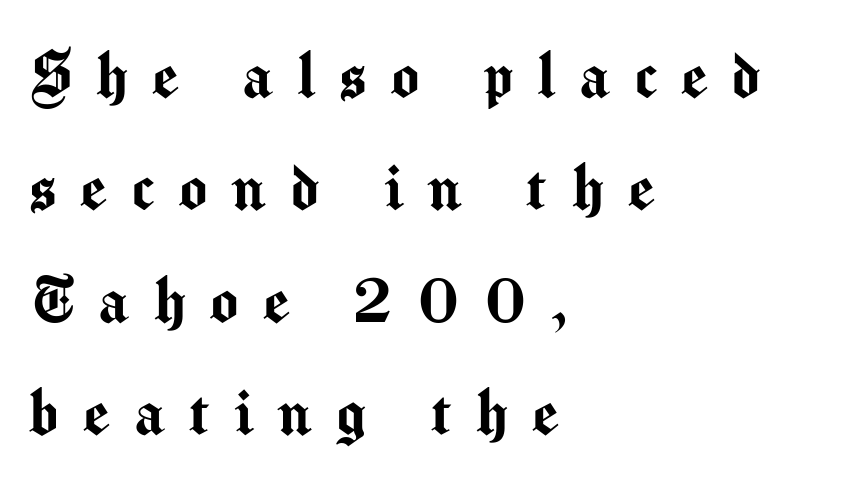
The image shows 75 px sans-serif type, upright; set left-aligned, normal line spacing (1.5x), unusually wide letter spacing (+0.32 em), not underlined; medium stroke contrast and a medium x-height.
